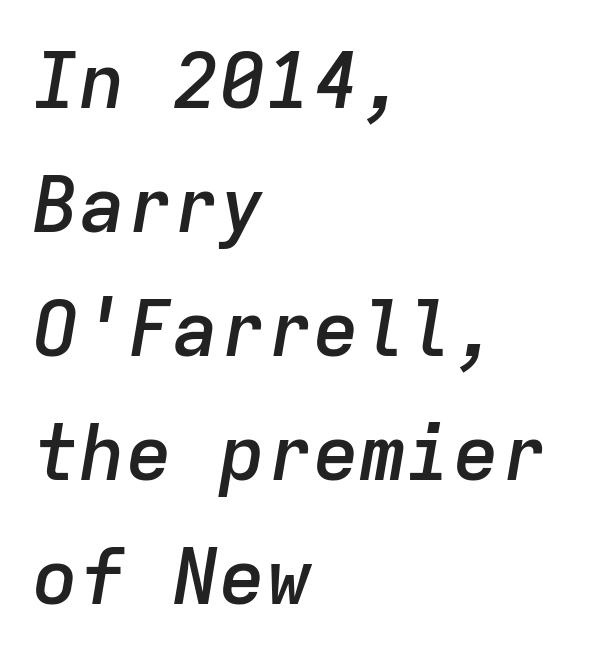
The lettering tilts uniformly, giving the passage an italic look. These lines are rendered in a fixed-pitch font. Tracking here is standard; glyphs follow each other at the usual distance. Leading matches the norm, producing a regular column.
